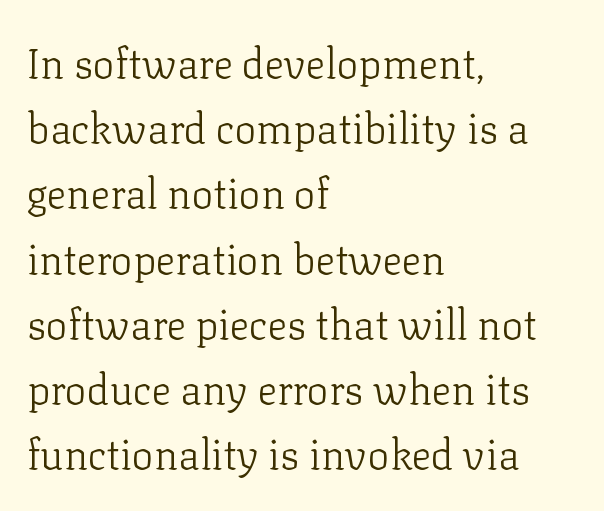
Character widths vary here, with narrow letters taking less room than wide ones. What kind of face is this? One with serifs. The line-height multiplier appears to be the usual default. Where is the straight margin? On the left.
